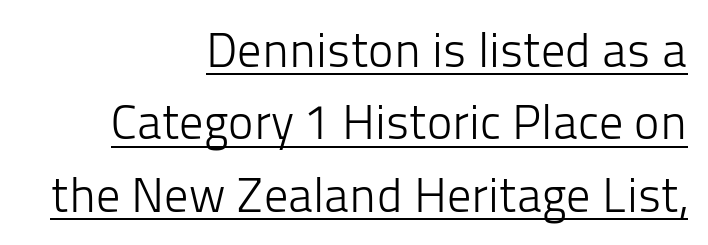
The image shows 48 px light sans-serif type, upright; set right-aligned, normal line spacing (1.51x), normal letter spacing, underlined; low stroke contrast and a medium x-height.
